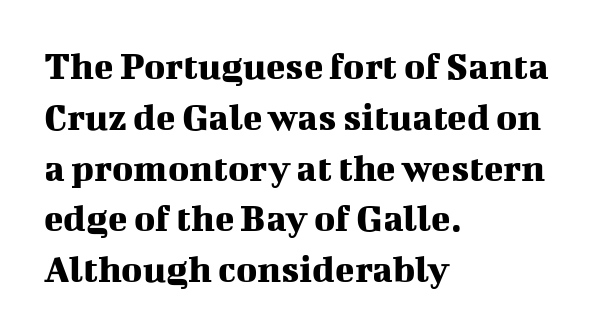
{"serif": "yes", "italic": "no", "width": "normal", "stroke_contrast": "medium", "x_height": "medium", "monospaced": "no", "underline": "no", "align": "left", "line_spacing": "normal", "line_spacing_ratio": 1.27, "letter_spacing": "normal", "letter_spacing_em": 0.0, "glyph_px": 40}
